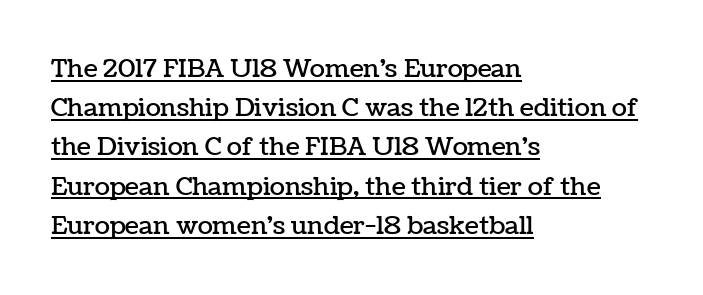
The image shows 25 px text type, upright; set left-aligned, normal line spacing (1.57x), normal letter spacing, underlined.
